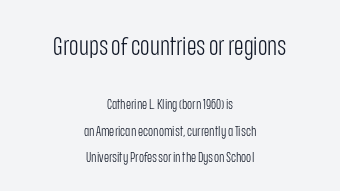
The image shows 26 px text type, upright; set centered, line spacing 1.87x, normal letter spacing, not underlined; the first (top) block is 1.86x larger.
